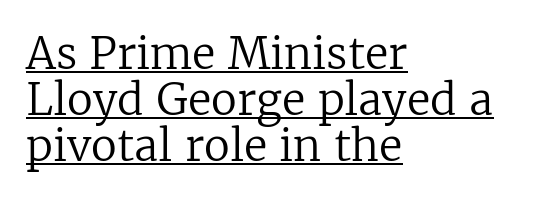
Which margin do the lines hug? The left one — the right edge is uneven. Compared with a typical body face, this is equally light or lighter still. Compared with typical paragraphs, the rows here are closer together. The line texture is even and compact thanks to regular tracking. The rendering uses natural spacing where letterforms have individual widths. The typography opts for an upright posture over an oblique one.
